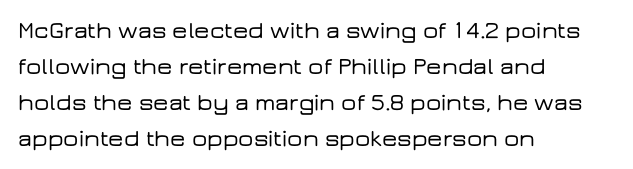
{"italic": "no", "underline": "no", "align": "left", "line_spacing": "normal", "line_spacing_ratio": 1.5, "letter_spacing": "normal", "letter_spacing_em": 0.0, "glyph_px": 24}
